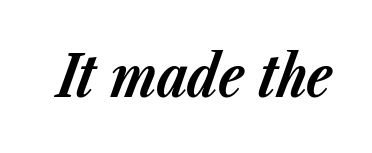
{"italic": "yes", "lean": "right", "slant_degrees": 23, "bold": "yes", "weight": "bold", "width": "normal", "stroke_contrast": "low", "x_height": "medium", "monospaced": "no", "underline": "no", "letter_spacing": "normal", "letter_spacing_em": 0.0, "glyph_px": 58}
